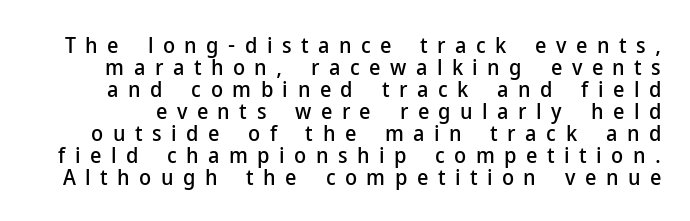
{"italic": "no", "underline": "no", "line_spacing": "tight", "line_spacing_ratio": 1.0, "letter_spacing": "wide", "letter_spacing_em": 0.43, "glyph_px": 22}
